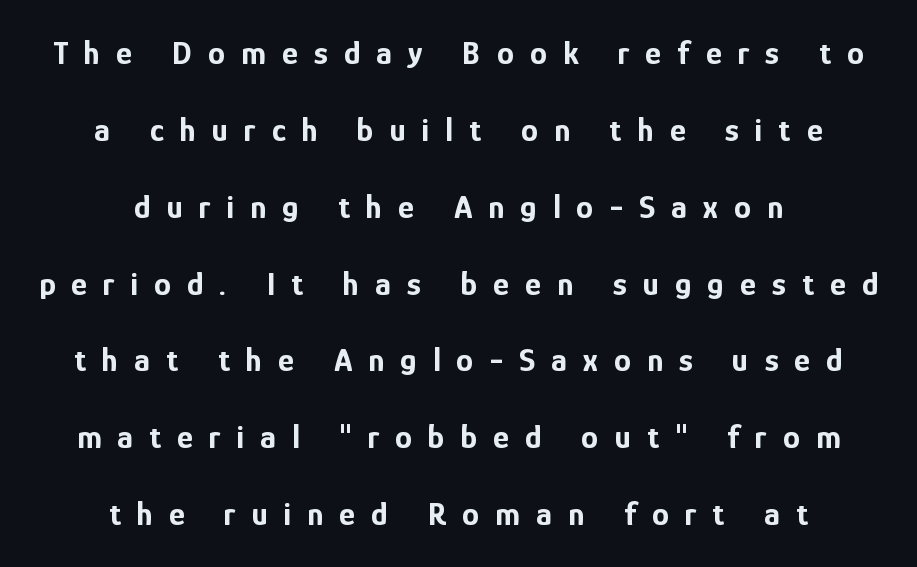
The image shows 34 px bold, condensed sans-serif type, upright; set centered, loose line spacing (2.26x), unusually wide letter spacing (+0.47 em), not underlined; low stroke contrast and a medium x-height.
